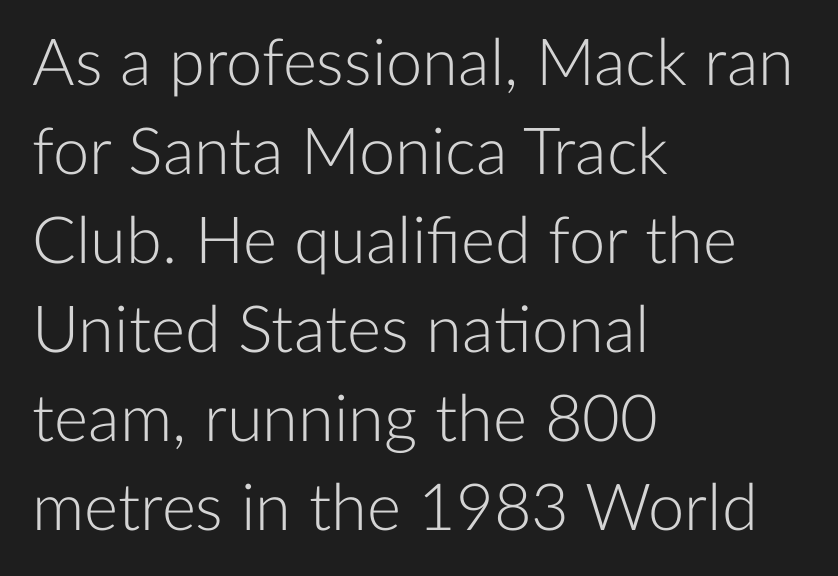
{"serif": "no", "italic": "no", "bold": "no", "weight": "light", "width": "normal", "stroke_contrast": "low", "x_height": "medium", "monospaced": "no", "underline": "no", "align": "left", "line_spacing": "normal", "line_spacing_ratio": 1.37, "letter_spacing": "normal", "letter_spacing_em": 0.0, "glyph_px": 65}
